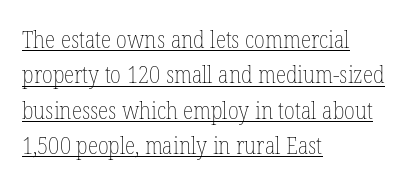
Does extra space separate the letters? No, they use regular spacing. The face used here appears with an underline applied. A typesetter would call this leading conventional body-copy spacing. This is the regular roman posture of the typeface.
